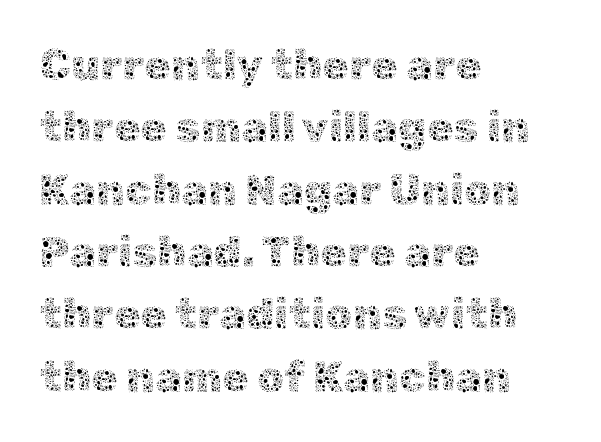
Letter spacing: default. A clean baseline with only descenders dipping below it. Letters have the restrained weight of plain body copy at most. Italic? Not at all — the glyphs are vertical. The rendering uses natural spacing where letterforms have individual widths. Horizontally, the lines are justified to the leading edge only.
